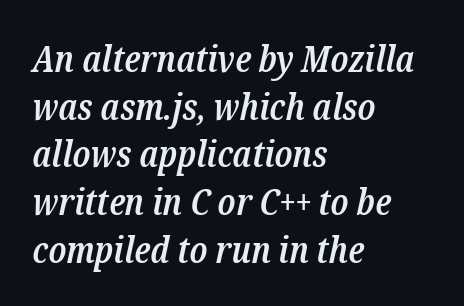
Successive baselines arrive at the customary interval. Stems and bowls a touch heavier than normal — semibold. This sample has the flowing, uneven cadence of proportional lettering. The zone under the glyphs is completely vacant.
